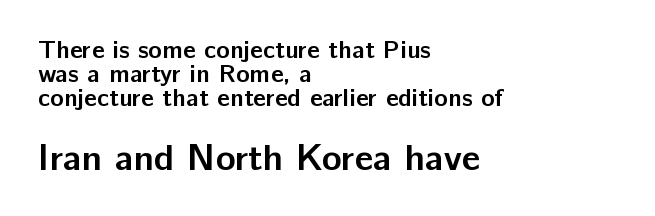
The image shows 37 px semibold sans-serif type, upright; set left-aligned, tight line spacing (0.96x), normal letter spacing, not underlined; the second (bottom) block is 1.48x larger; low stroke contrast and a medium x-height.
